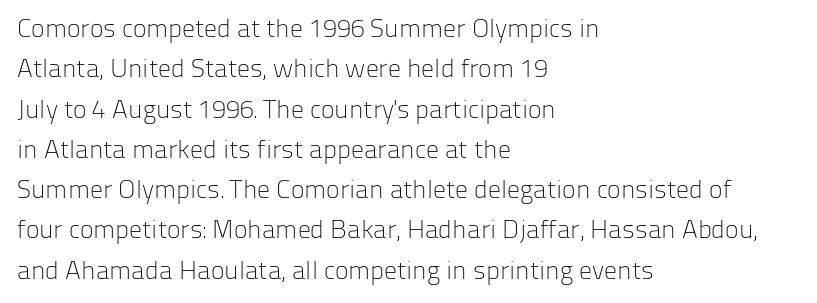
Check the space under the baseline: it is left empty. The type sits square on the baseline with zero lean. Line spacing here is normal. Casual observation: everything's shoved over to the left. Honestly, the letter spacing is just normal — you wouldn't notice it.
